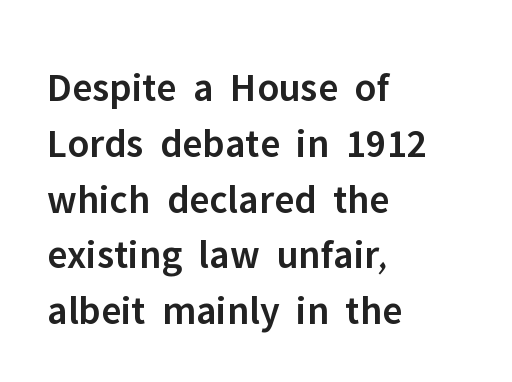
The type is set solid horizontally, with unmodified tracking. Does the copy run flush right? No — it runs flush left. Varying glyph widths throughout — classic text-font behaviour. Italic: no, the glyphs are upright roman. The glyphs are unaccompanied by any horizontal stroke below them. Stroke thickness is moderately raised; the sample reads as semibold.
